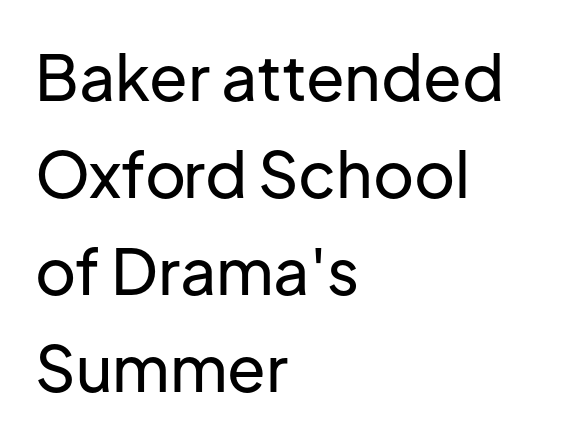
You can tell from the bare stems that sans-serif type was used. A typesetter would call this proportional, since set widths differ per character. The rows are spaced the way most documents space them. This rendering leaves character spacing at its baseline value.
